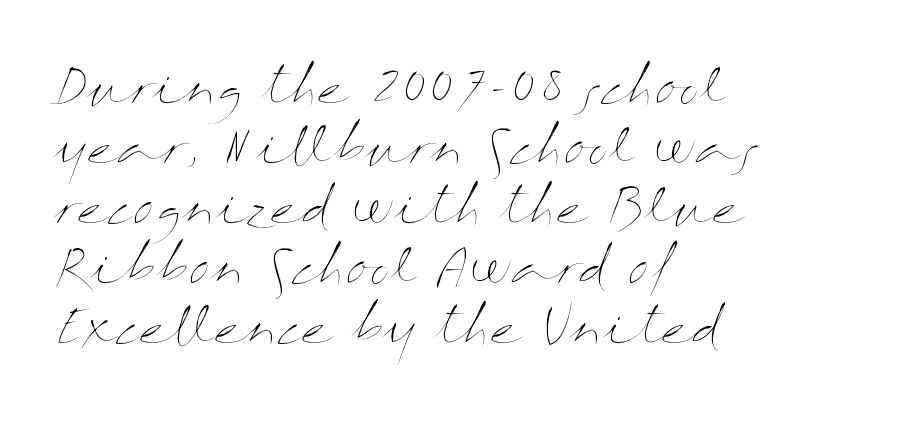
The image shows 48 px thin, wide type; set left-aligned, normal line spacing (1.25x), normal letter spacing, not underlined; medium stroke contrast and a medium x-height.
